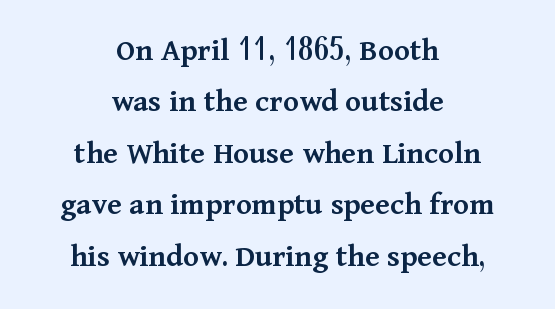
The image shows 33 px semibold serif type, upright; set centered, normal line spacing (1.56x), normal letter spacing, not underlined; medium stroke contrast and a medium x-height.
